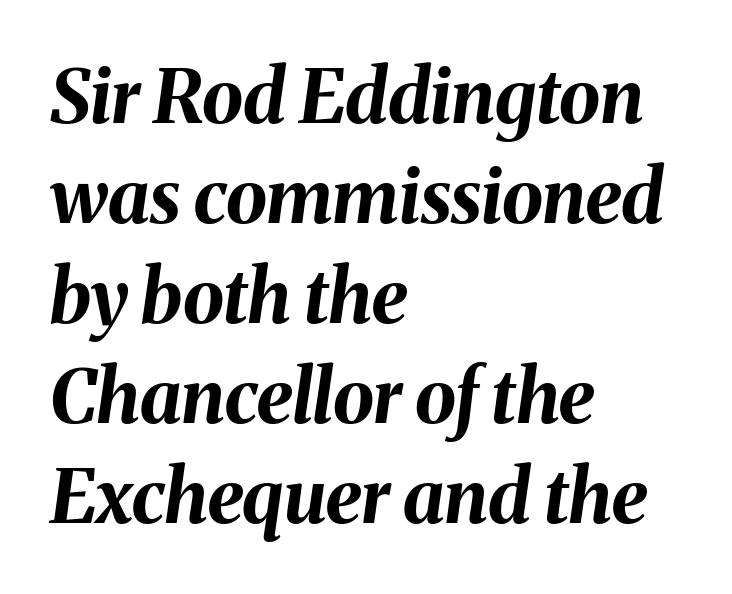
{"italic": "yes", "lean": "right", "slant_degrees": 8, "bold": "yes", "weight": "bold", "width": "normal", "stroke_contrast": "medium", "x_height": "medium", "monospaced": "no", "underline": "no", "align": "left", "line_spacing": "normal", "line_spacing_ratio": 1.35, "letter_spacing": "normal", "letter_spacing_em": 0.0, "glyph_px": 74}
